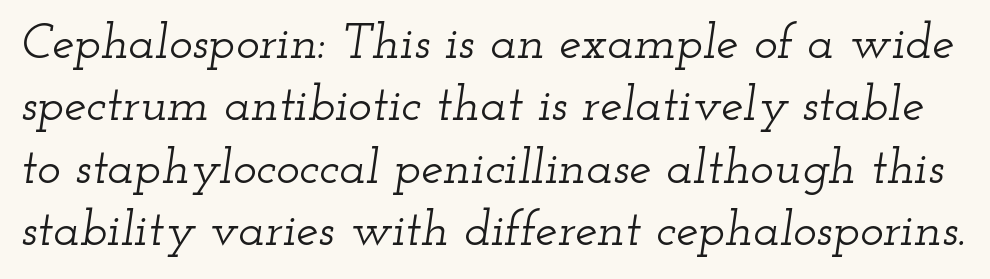
The image shows 50 px wide serif type, italic (leaning right); set normal line spacing (1.25x), normal letter spacing, not underlined; low stroke contrast and a small x-height.
